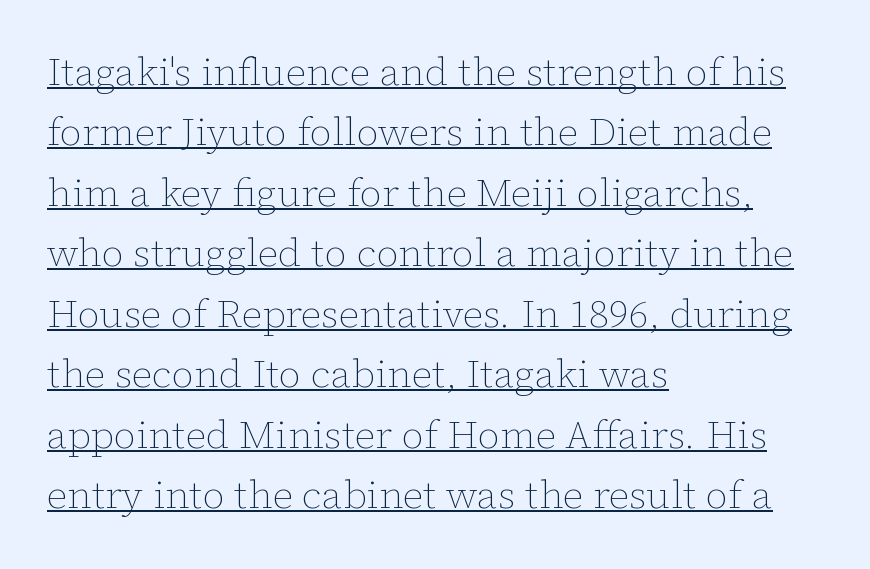
The image shows 39 px thin type, upright; set left-aligned, normal line spacing (1.55x), normal letter spacing, underlined; low stroke contrast and a medium x-height.
